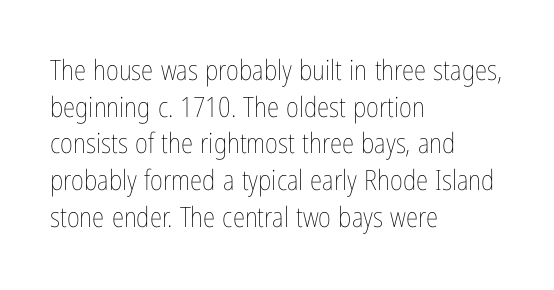
Q: Is the text bold? A: No.
Q: Is the text italic (slanted)? A: No, it is upright.
Q: Is the text underlined? A: No.
Q: How is the paragraph aligned? A: Left-aligned.
Q: Is the spacing between letters normal or unusually wide? A: Normal.
Q: Is the spacing between lines tight, normal or loose? A: Normal.
Q: Width (condensed, normal, or wide)? A: Condensed.
Q: Stroke contrast? A: Low.
Q: x-height? A: Medium.
Q: Monospaced? A: No.
